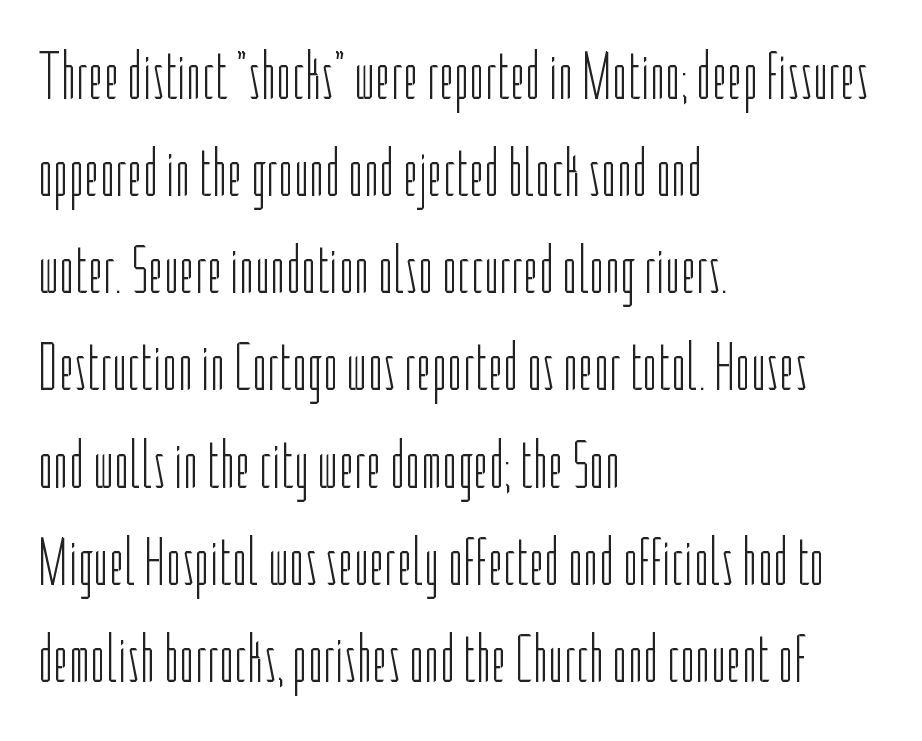
The image shows 67 px light, condensed sans-serif type, upright; set left-aligned, normal line spacing (1.45x), normal letter spacing, not underlined; low stroke contrast and a medium x-height.
